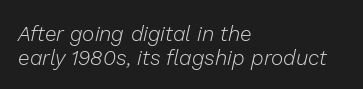
Is this a heavy cut? Hardly; it is regular or lighter. The type is set solid horizontally, with unmodified tracking. Teacher's note: observe the even left margin — that is flush-left alignment. The line-height multiplier appears low, near solid setting. The baseline area is clear.
